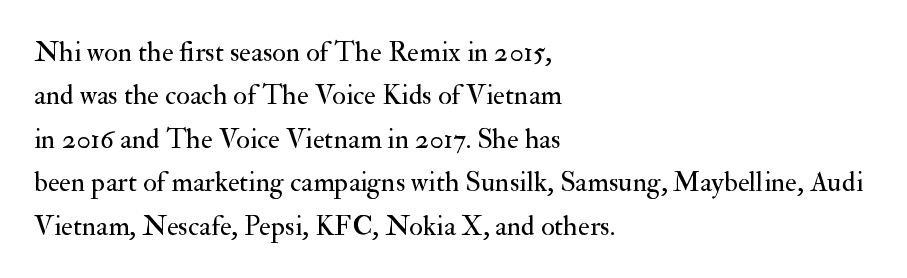
The image shows 28 px regular-weight serif type, upright; set left-aligned, normal line spacing (1.55x), normal letter spacing, not underlined; medium stroke contrast and a small x-height.
